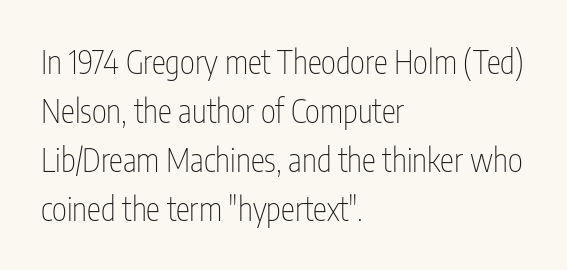
The image shows 32 px thin, condensed sans-serif type, upright; set left-aligned, normal line spacing (1.53x), normal letter spacing, not underlined; low stroke contrast and a medium x-height.
